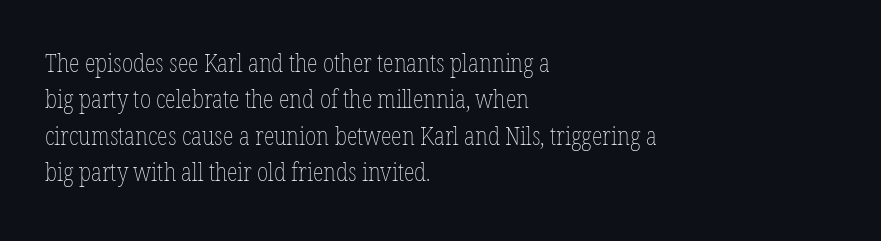
In terms of posture, this sample is upright. The passage shown has conventional tracking throughout. The zone under the glyphs is completely vacant. The lines are quadded left. These glyphs show unthickened strokes, regular width or finer. Rows of type keep a routine distance in the vertical direction.
